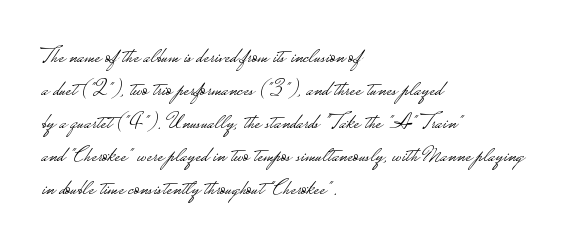
The image shows 23 px text type; set left-aligned, normal line spacing (1.44x), normal letter spacing, not underlined.
